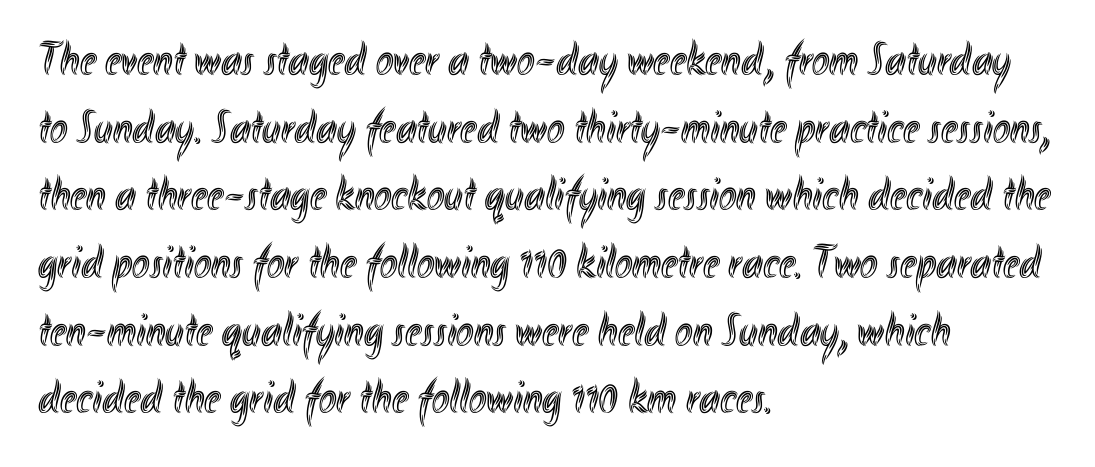
Each word holds together tightly as a unit, with standard inter-letter gaps. Character widths vary here, with narrow letters taking less room than wide ones. Compared with typical paragraphs, the rows here are spaced about the same. Any mark beneath the type? The region is blank. Left-aligned paragraph, ragged on the right.
